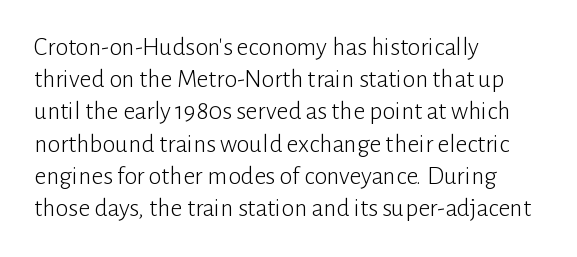
The image shows 26 px text type, upright; set left-aligned, line spacing 1.24x, normal letter spacing, not underlined.
